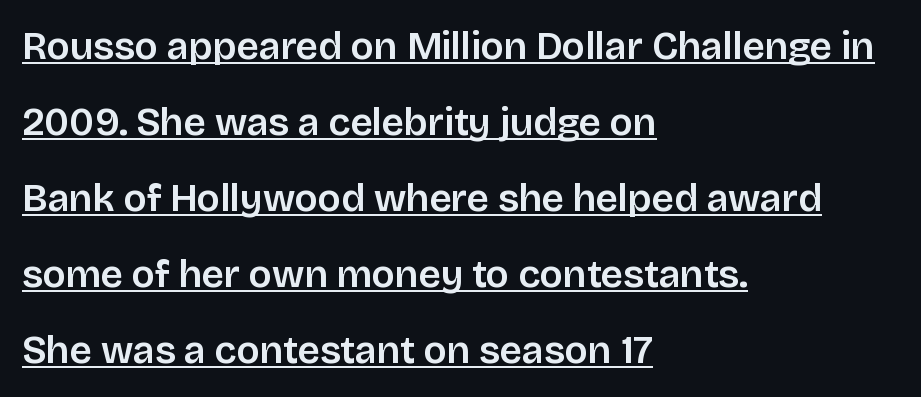
Q: Is the text italic (slanted)? A: No, it is upright.
Q: Is the typeface a serif or a sans-serif typeface? A: Sans-serif.
Q: Is the text underlined? A: Yes.
Q: How is the paragraph aligned? A: Left-aligned.
Q: Is the spacing between letters normal or unusually wide? A: Normal.
Q: Is the spacing between lines tight, normal or loose? A: Loose.
Q: Width (condensed, normal, or wide)? A: Normal.
Q: Stroke contrast? A: Low.
Q: x-height? A: Large.
Q: Monospaced? A: No.
